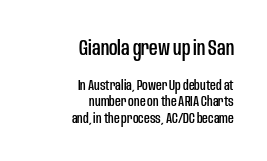
{"italic": "no", "underline": "no", "align": "right", "line_spacing_ratio": 1.19, "letter_spacing": "normal", "letter_spacing_em": 0.0, "larger_block": "first", "size_ratio": 1.5, "glyph_px": 21}
